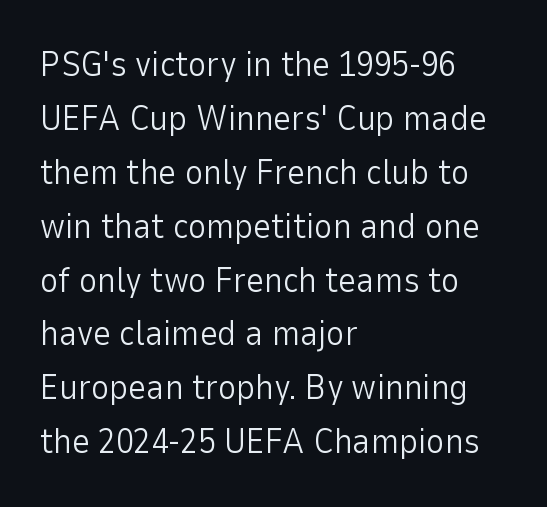
The image shows 35 px light sans-serif type, upright; set left-aligned, normal line spacing (1.54x), normal letter spacing, not underlined; low stroke contrast and a medium x-height.
